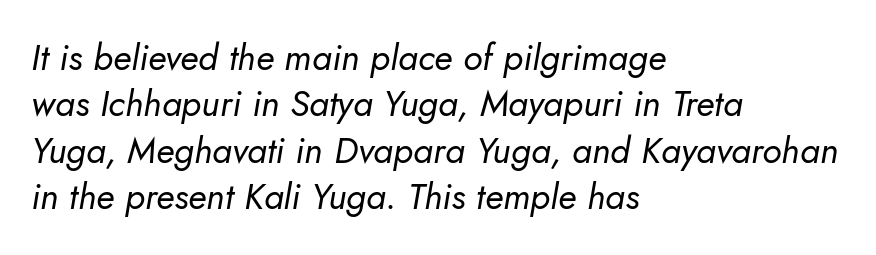
Notice how the stems are inclined rather than vertical — that's the hallmark of italics. Has an underline been added? It has not. The lines are quadded left. The passage shown stacks its lines at a standard gap. Do the characters align in a grid? No, the font is proportional. The font is comparable to plain body text, perhaps lighter.
